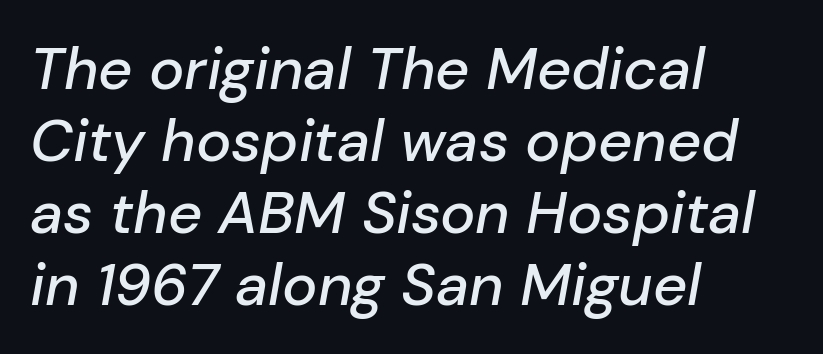
{"italic": "yes", "lean": "right", "slant_degrees": 10, "width": "normal", "stroke_contrast": "low", "x_height": "medium", "monospaced": "no", "underline": "no", "align": "left", "line_spacing_ratio": 1.22, "letter_spacing": "normal", "letter_spacing_em": 0.0, "glyph_px": 59}
